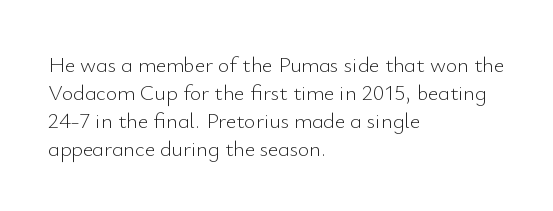
No extra ink here — the face is not bold. Students, observe: this is what conventionally led text looks like. Visually the block forms a straight wall on the left and a jagged coastline on the right. Clear beneath every line of the passage.
